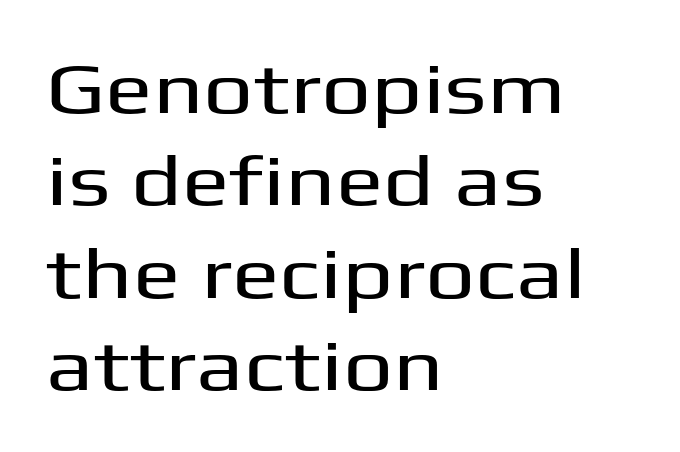
Every character sits straight up, as roman type does. The leading is moderate, giving the passage an even texture. Do the characters align in a grid? No, the font is proportional. Does extra space separate the letters? No, they use regular spacing.
